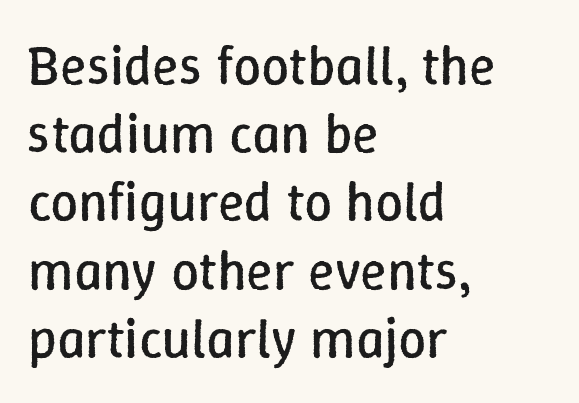
Q: Is the text bold? A: No.
Q: Is the text italic (slanted)? A: No, it is upright.
Q: Is the text underlined? A: No.
Q: How is the paragraph aligned? A: Left-aligned.
Q: Is the spacing between letters normal or unusually wide? A: Normal.
Q: Width (condensed, normal, or wide)? A: Normal.
Q: Stroke contrast? A: Low.
Q: x-height? A: Medium.
Q: Monospaced? A: No.
